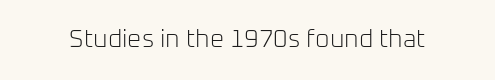
{"italic": "no", "bold": "no", "underline": "no", "letter_spacing": "normal", "letter_spacing_em": 0.0, "glyph_px": 25}
